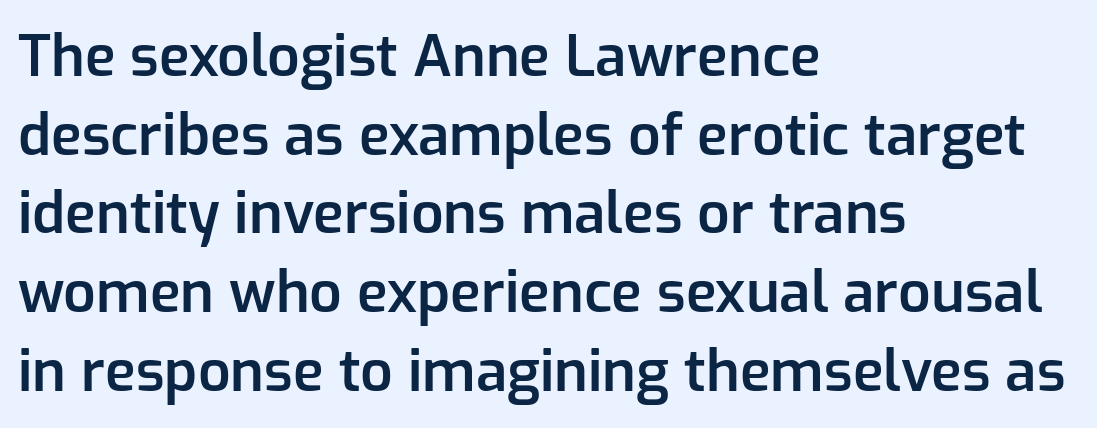
{"serif": "no", "italic": "no", "bold": "semi", "weight": "semibold", "width": "normal", "stroke_contrast": "low", "x_height": "medium", "monospaced": "no", "underline": "no", "align": "left", "line_spacing": "normal", "line_spacing_ratio": 1.38, "letter_spacing": "normal", "letter_spacing_em": 0.0, "glyph_px": 57}
